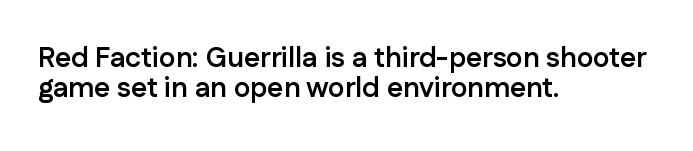
The image shows 28 px semibold sans-serif type, upright; set left-aligned, tight line spacing (1.07x), normal letter spacing, not underlined; low stroke contrast and a medium x-height.
